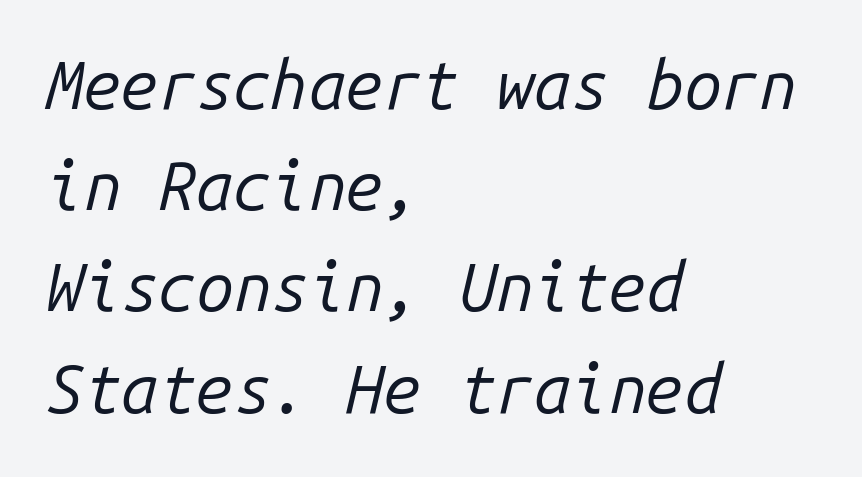
A quiet, ordinary-to-light weight characterises the typeface. Vertical spacing — default. Think of a typewriter: that constant character pitch is what you see here. Leftover space on each line is placed entirely after the last word. Characters follow at the spacing the type designer built in. Just letters on the line, the space beneath them empty.
